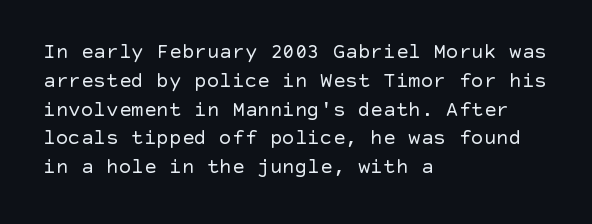
Q: Is the text bold? A: No.
Q: Is the text italic (slanted)? A: No, it is upright.
Q: Is the text underlined? A: No.
Q: How is the paragraph aligned? A: Left-aligned.
Q: Is the spacing between letters normal or unusually wide? A: Normal.
Q: Is the spacing between lines tight, normal or loose? A: Normal.
